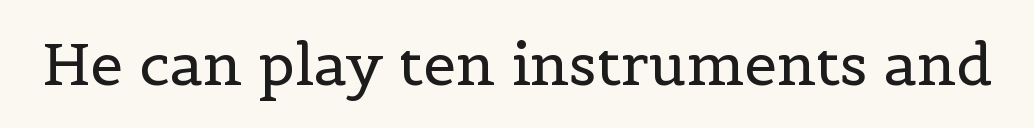
Q: Is the text bold? A: No.
Q: Is the text italic (slanted)? A: No, it is upright.
Q: Is the typeface a serif or a sans-serif typeface? A: Serif.
Q: Is the text underlined? A: No.
Q: Is the spacing between letters normal or unusually wide? A: Normal.
Q: Width (condensed, normal, or wide)? A: Normal.
Q: x-height? A: Medium.
Q: Monospaced? A: No.
